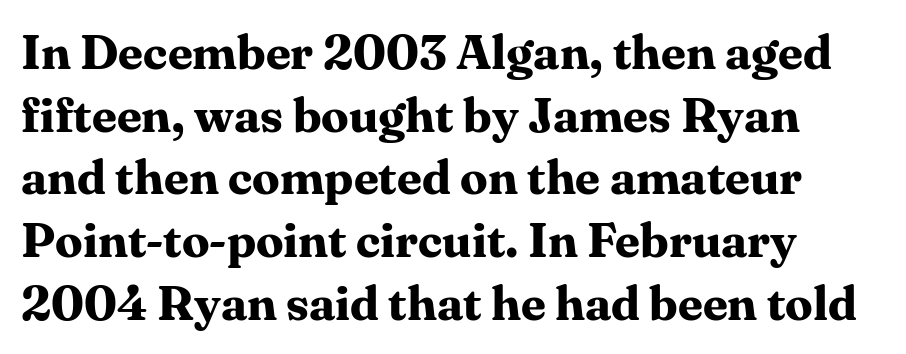
Q: Is the text bold? A: Yes.
Q: Is the text italic (slanted)? A: No, it is upright.
Q: Is the typeface a serif or a sans-serif typeface? A: Serif.
Q: Is the text underlined? A: No.
Q: How is the paragraph aligned? A: Left-aligned.
Q: Is the spacing between letters normal or unusually wide? A: Normal.
Q: Is the spacing between lines tight, normal or loose? A: Normal.
Q: Width (condensed, normal, or wide)? A: Normal.
Q: Stroke contrast? A: Medium.
Q: x-height? A: Medium.
Q: Monospaced? A: No.
